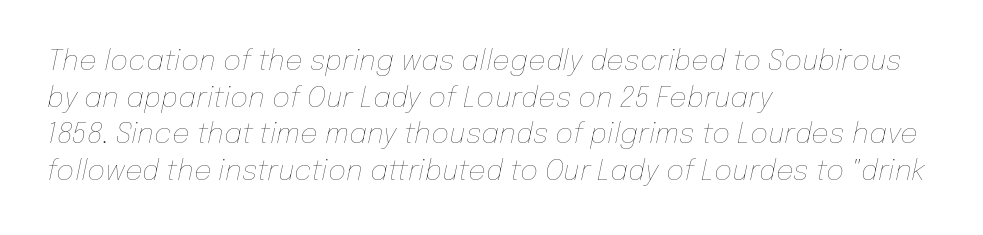
{"italic": "yes", "lean": "right", "slant_degrees": 12, "bold": "no", "weight": "thin", "width": "normal", "stroke_contrast": "low", "x_height": "medium", "monospaced": "no", "underline": "no", "align": "left", "line_spacing": "normal", "line_spacing_ratio": 1.31, "letter_spacing": "normal", "letter_spacing_em": 0.0, "glyph_px": 28}
